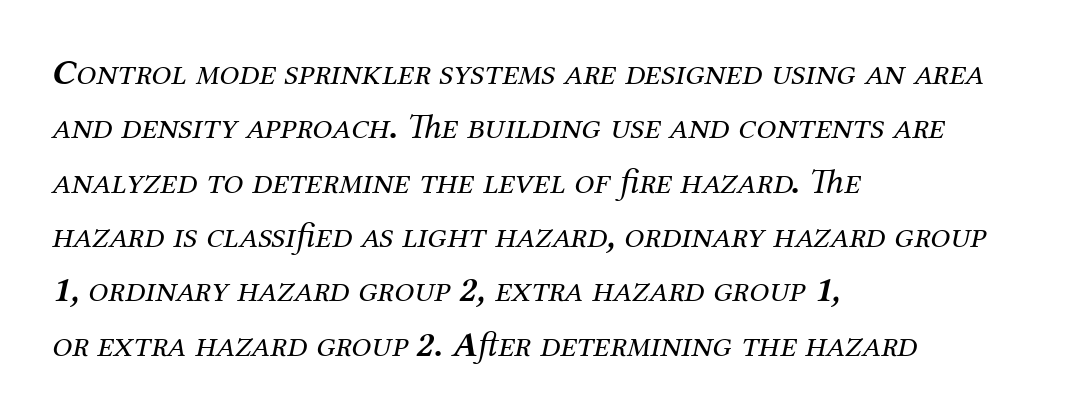
Q: Is the text bold? A: No.
Q: Is the text italic (slanted)? A: Yes, it leans right by about 12 degrees.
Q: Is the typeface a serif or a sans-serif typeface? A: Serif.
Q: Is the text underlined? A: No.
Q: How is the paragraph aligned? A: Left-aligned.
Q: Is the spacing between letters normal or unusually wide? A: Normal.
Q: Is the spacing between lines tight, normal or loose? A: Normal.
Q: Width (condensed, normal, or wide)? A: Normal.
Q: Stroke contrast? A: Medium.
Q: x-height? A: Medium.
Q: Monospaced? A: No.
